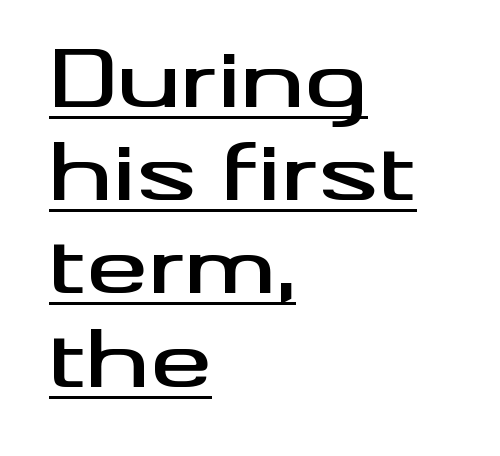
This rendering leaves character spacing at its baseline value. These characters rest on top of a visible drawn line. The rendering anchors every line to the left-hand side. Designer's note — italics off, roman on.
